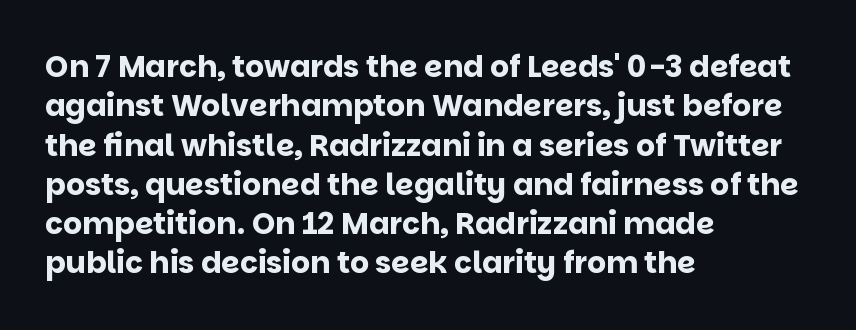
{"serif": "no", "italic": "no", "bold": "yes", "weight": "bold", "width": "normal", "stroke_contrast": "low", "x_height": "large", "monospaced": "no", "underline": "no", "align": "left", "line_spacing": "normal", "line_spacing_ratio": 1.31, "letter_spacing": "normal", "letter_spacing_em": 0.0, "glyph_px": 30}
